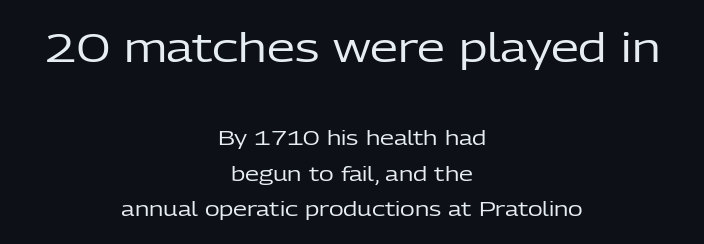
Q: Is the text bold? A: No.
Q: Is the text italic (slanted)? A: No, it is upright.
Q: Is the typeface a serif or a sans-serif typeface? A: Sans-serif.
Q: Is the text underlined? A: No.
Q: How is the paragraph aligned? A: Centered.
Q: Is the spacing between letters normal or unusually wide? A: Normal.
Q: Which block of text is set in a larger size, the first (top) or the second (bottom)? A: The first (top) one.
Q: Width (condensed, normal, or wide)? A: Normal.
Q: Stroke contrast? A: Low.
Q: x-height? A: Medium.
Q: Monospaced? A: No.
